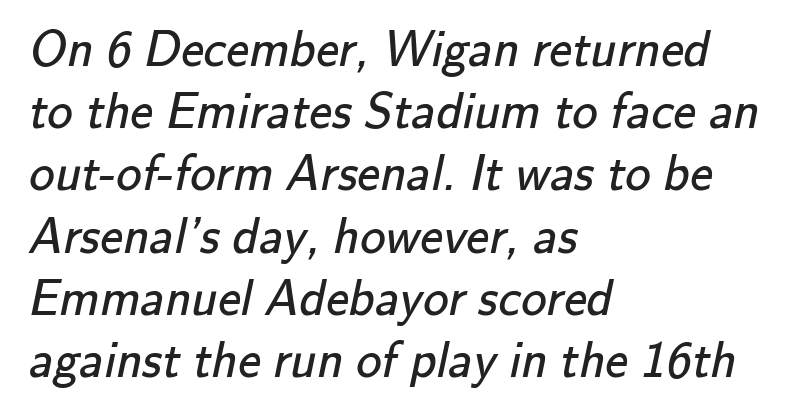
The area under the type is left untouched. The letterforms sit at book weight or below. Reading down the block, your eye returns to a fixed left position each line. The text was rendered using a sans face with plain stroke endings. The letterforms sit shoulder to shoulder at normal distance. Is this a fixed-width face? No — the glyphs have proportional, varying widths.
